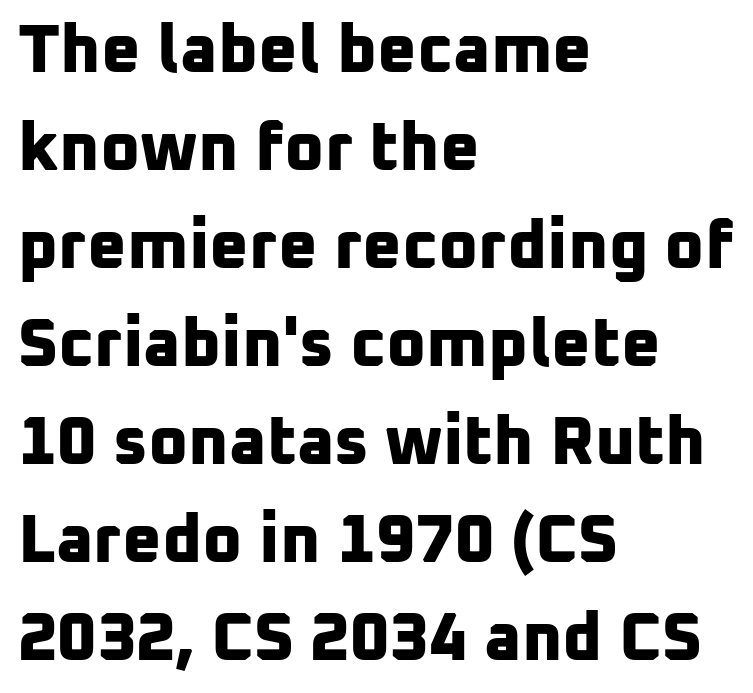
{"serif": "no", "bold": "yes", "weight": "bold", "width": "normal", "stroke_contrast": "low", "x_height": "medium", "monospaced": "no", "underline": "no", "align": "left", "line_spacing": "normal", "line_spacing_ratio": 1.44, "letter_spacing": "normal", "letter_spacing_em": 0.0, "glyph_px": 68}
